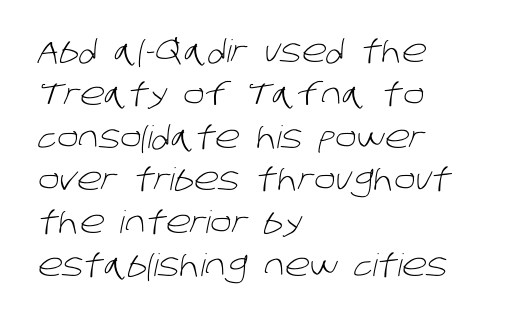
Q: Is the text bold? A: No.
Q: Is the typeface a serif or a sans-serif typeface? A: Sans-serif.
Q: Is the text underlined? A: No.
Q: How is the paragraph aligned? A: Left-aligned.
Q: Is the spacing between letters normal or unusually wide? A: Normal.
Q: Is the spacing between lines tight, normal or loose? A: Normal.
Q: Width (condensed, normal, or wide)? A: Normal.
Q: Stroke contrast? A: Low.
Q: x-height? A: Large.
Q: Monospaced? A: No.
